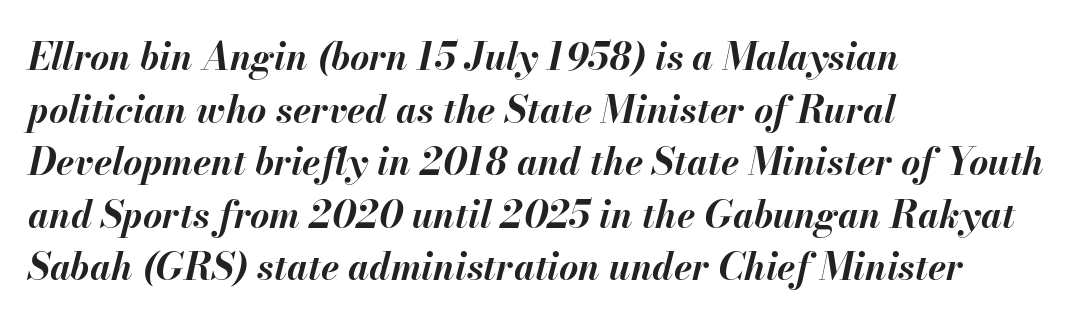
Just letters on the line, the space beneath them empty. Strokes here are thick enough to call this a true bold. Is there much room between lines? A standard amount, neither cramped nor airy. Do the characters align in a grid? No, the font is proportional.
